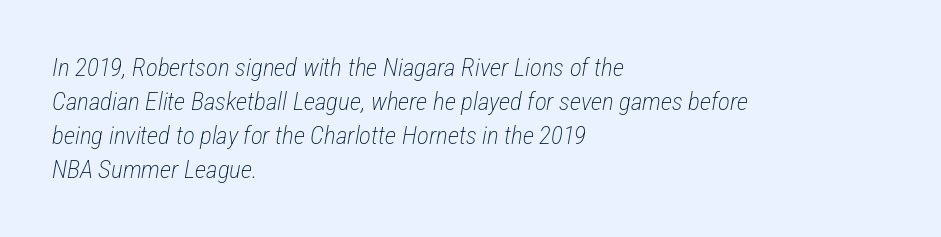
The image shows 25 px text type, italic (leaning right); set left-aligned, normal line spacing (1.36x), normal letter spacing, not underlined.
